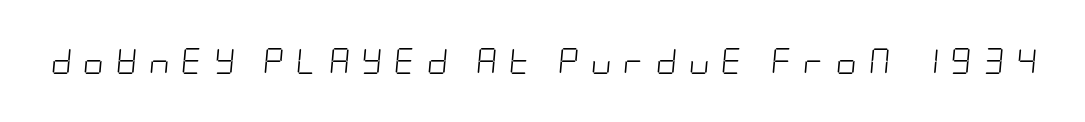
{"italic": "yes", "lean": "right", "slant_degrees": 5, "bold": "no", "underline": "no", "letter_spacing": "wide", "letter_spacing_em": 0.44, "glyph_px": 26}
